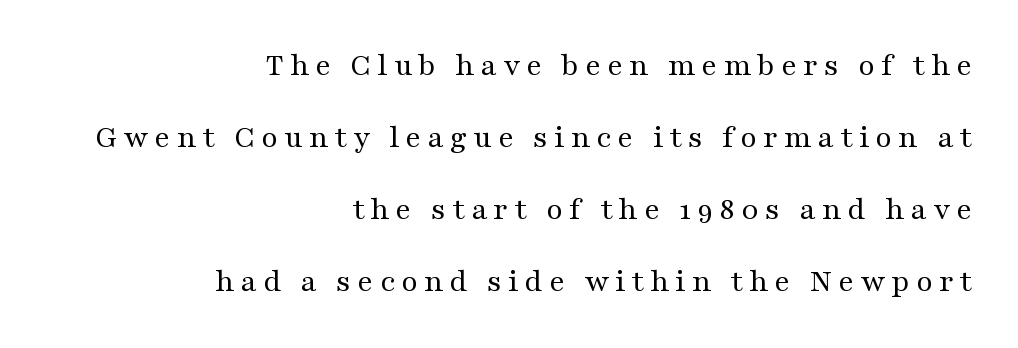
Q: Is the text bold? A: No.
Q: Is the text italic (slanted)? A: No, it is upright.
Q: Is the typeface a serif or a sans-serif typeface? A: Serif.
Q: Is the text underlined? A: No.
Q: How is the paragraph aligned? A: Right-aligned.
Q: Is the spacing between lines tight, normal or loose? A: Loose.
Q: Width (condensed, normal, or wide)? A: Wide.
Q: Stroke contrast? A: Medium.
Q: x-height? A: Medium.
Q: Monospaced? A: No.
